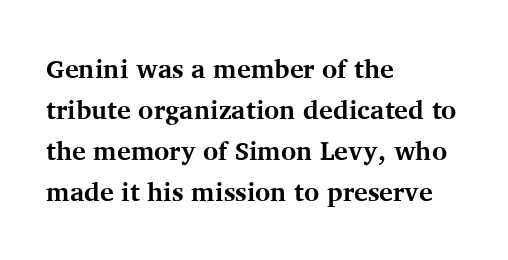
The image shows 26 px bold type, upright; set left-aligned, normal line spacing (1.58x), normal letter spacing, not underlined.
